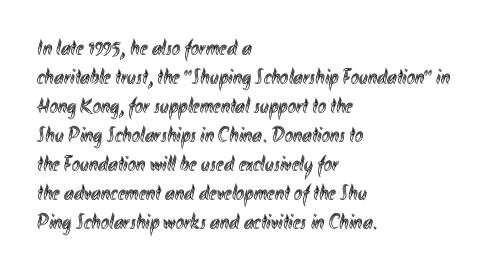
Q: Is the text italic (slanted)? A: Yes.
Q: Is the text underlined? A: No.
Q: How is the paragraph aligned? A: Left-aligned.
Q: Is the spacing between letters normal or unusually wide? A: Normal.
Q: Is the spacing between lines tight, normal or loose? A: Normal.
